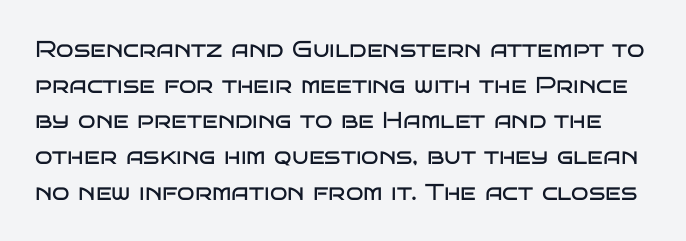
{"italic": "no", "bold": "no", "underline": "no", "line_spacing": "normal", "line_spacing_ratio": 1.55, "letter_spacing": "normal", "letter_spacing_em": 0.0, "glyph_px": 23}
